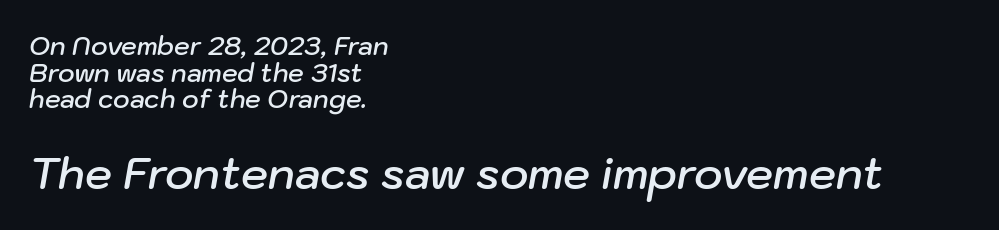
Spacing between characters is what you'd get straight out of the box. The compositor pushed each line to the left boundary. What's the leading like? Squeezed, with rows nearly overlapping. Rule under the text: the space is simply empty. The rendering uses natural spacing where letterforms have individual widths.
